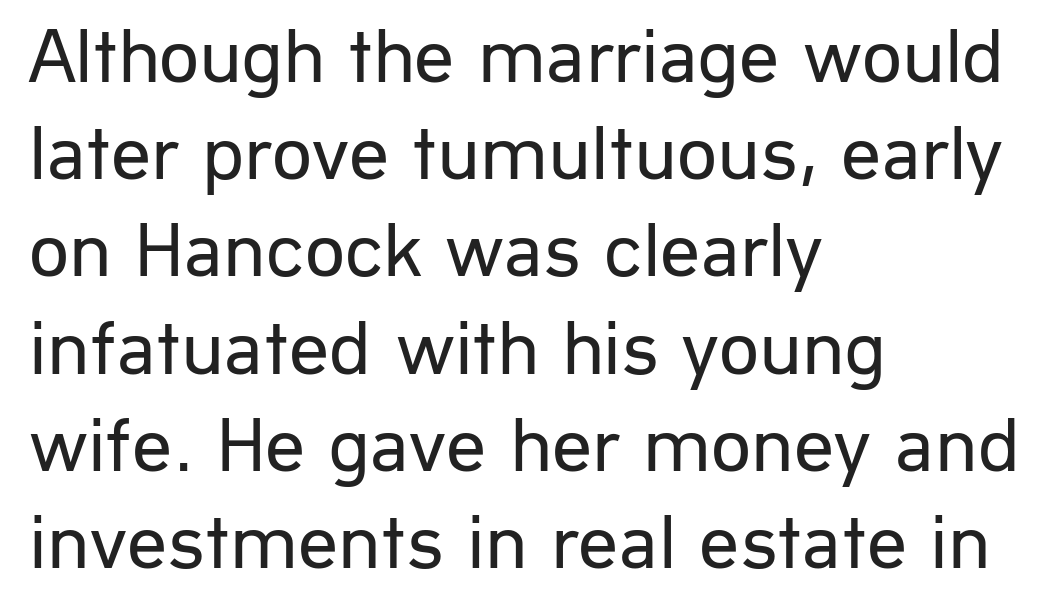
The image shows 79 px regular-weight sans-serif type, upright; set left-aligned, line spacing 1.23x, normal letter spacing, not underlined; low stroke contrast and a medium x-height.
